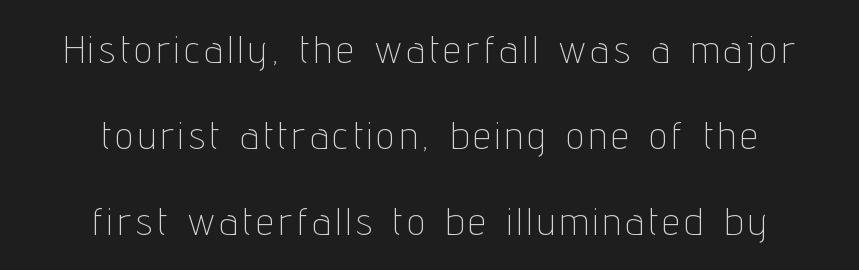
{"serif": "no", "italic": "no", "bold": "no", "weight": "thin", "width": "condensed", "stroke_contrast": "low", "x_height": "medium", "monospaced": "no", "underline": "no", "align": "center", "line_spacing": "loose", "line_spacing_ratio": 2.2, "glyph_px": 39}
